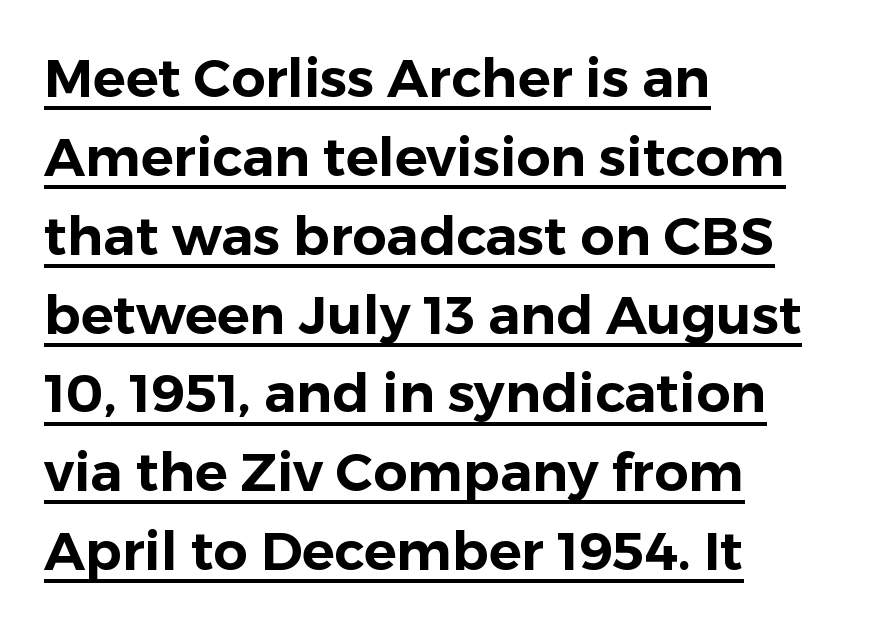
Compared with undecorated copy, this sample adds a rule below the words. The face used here is a sans, in the tradition of grotesques and geometrics. The rendering uses natural spacing where letterforms have individual widths. The type sits square on the baseline with zero lean. Here the glyphs are tracked normally, forming tight word shapes.
